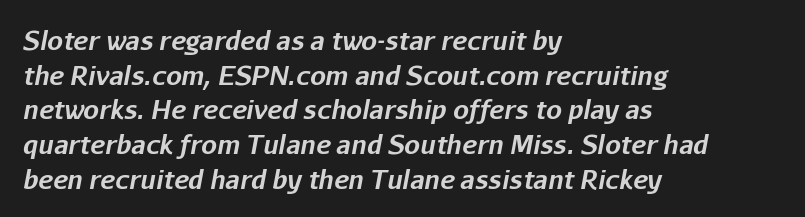
Q: Is the text bold? A: Yes.
Q: Is the text italic (slanted)? A: Yes, it leans right by about 11 degrees.
Q: Is the text underlined? A: No.
Q: How is the paragraph aligned? A: Left-aligned.
Q: Is the spacing between letters normal or unusually wide? A: Normal.
Q: Is the spacing between lines tight, normal or loose? A: Normal.
